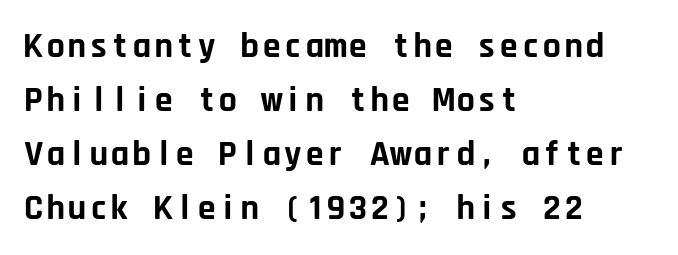
Q: Is the text bold? A: Yes.
Q: Is the text italic (slanted)? A: No, it is upright.
Q: Is the typeface a serif or a sans-serif typeface? A: Sans-serif.
Q: Is the text underlined? A: No.
Q: How is the paragraph aligned? A: Left-aligned.
Q: Is the spacing between letters normal or unusually wide? A: Normal.
Q: Is the spacing between lines tight, normal or loose? A: Normal.
Q: Width (condensed, normal, or wide)? A: Normal.
Q: Stroke contrast? A: Low.
Q: x-height? A: Large.
Q: Monospaced? A: Yes.
